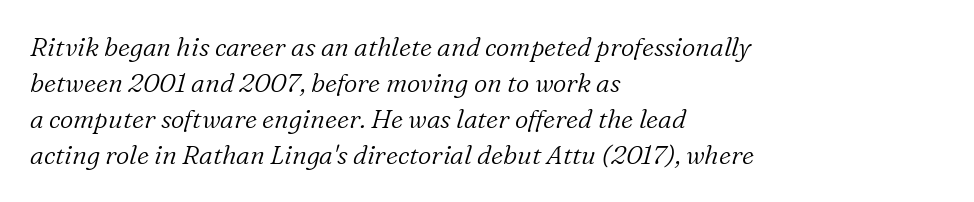
Q: Is the text bold? A: No.
Q: Is the text italic (slanted)? A: Yes, it leans right by about 16 degrees.
Q: Is the text underlined? A: No.
Q: How is the paragraph aligned? A: Left-aligned.
Q: Is the spacing between letters normal or unusually wide? A: Normal.
Q: Is the spacing between lines tight, normal or loose? A: Normal.
